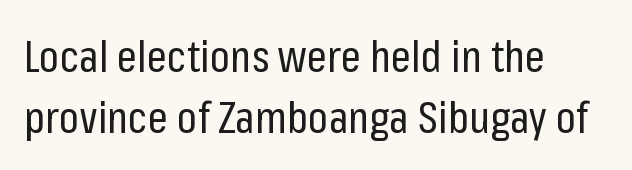
The image shows 44 px regular-weight, condensed sans-serif type, upright; set left-aligned, normal line spacing (1.38x), normal letter spacing, not underlined; low stroke contrast and a medium x-height.
